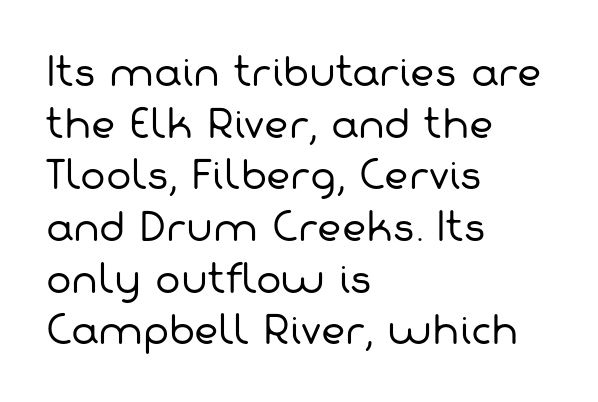
This reads as an unemphasized weight, regular at the heaviest. You could not count columns in this text — the font is proportionally spaced. Spacing between characters is what you'd get straight out of the box. The ragged edge is on the right, which tells us the setting is flush left. Does the type have serifs? No, each stem ends abruptly.
